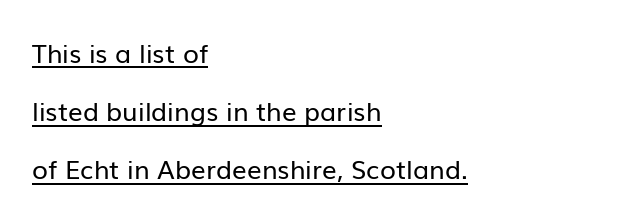
Q: Is the text bold? A: No.
Q: Is the text italic (slanted)? A: No, it is upright.
Q: Is the text underlined? A: Yes.
Q: How is the paragraph aligned? A: Left-aligned.
Q: Is the spacing between letters normal or unusually wide? A: Normal.
Q: Is the spacing between lines tight, normal or loose? A: Loose.
